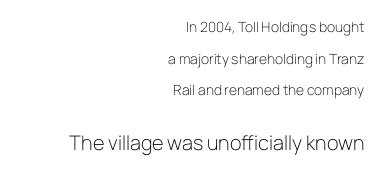
Honestly, there is no underline to notice here at all. Each new line begins a long way beneath the previous one. Letter spacing: default. If you drew a line through each stem, it would be perfectly vertical.
